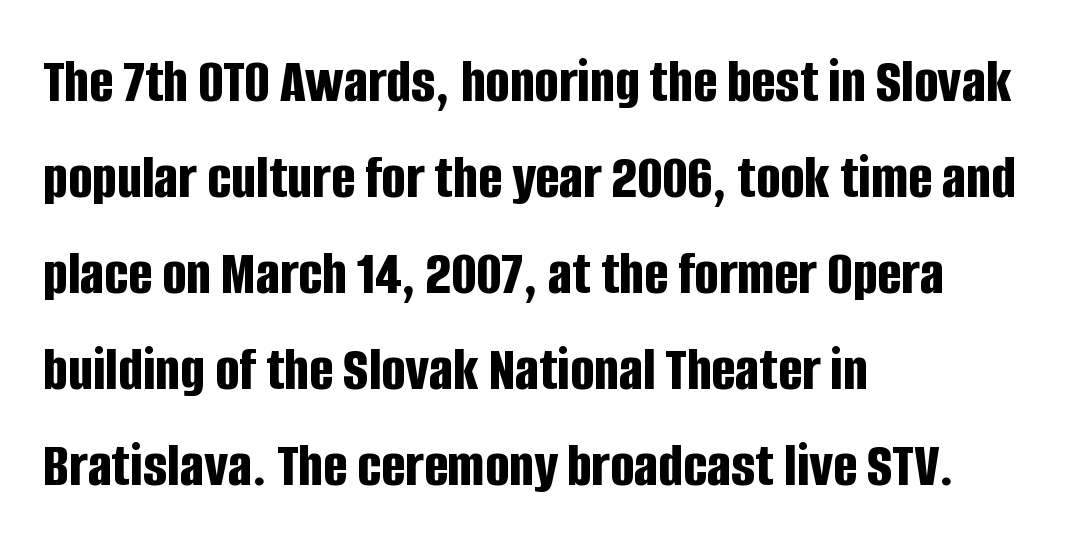
The leading is moderate, giving the passage an even texture. This rendering leaves character spacing at its baseline value. Summary of weight: heavy, a full bold. Notice how the stems are strictly vertical — no italics here. Grotesque or geometric, the face here clearly has no serifs. Descenders are the only things crossing below the line.
